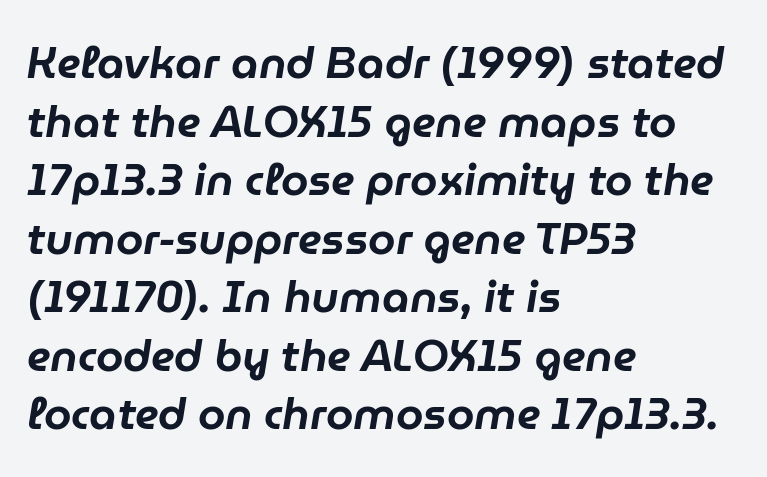
The image shows 44 px text type, italic (leaning right); set left-aligned, normal line spacing (1.33x), normal letter spacing, not underlined; low stroke contrast and a medium x-height.
